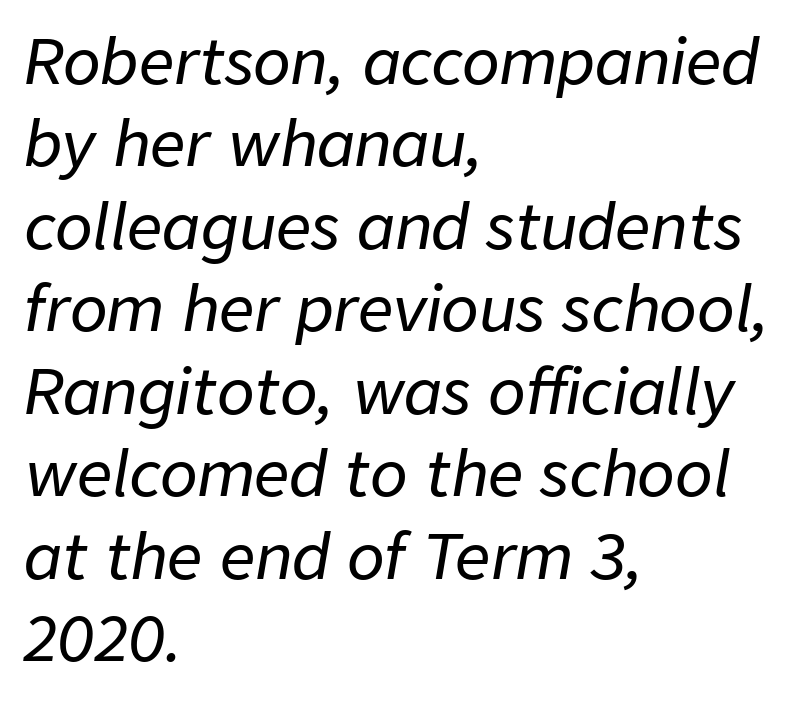
Q: Is the text italic (slanted)? A: Yes, it leans right by about 9 degrees.
Q: Is the text underlined? A: No.
Q: How is the paragraph aligned? A: Left-aligned.
Q: Is the spacing between letters normal or unusually wide? A: Normal.
Q: Is the spacing between lines tight, normal or loose? A: Normal.
Q: Width (condensed, normal, or wide)? A: Normal.
Q: Stroke contrast? A: Low.
Q: x-height? A: Medium.
Q: Monospaced? A: No.
